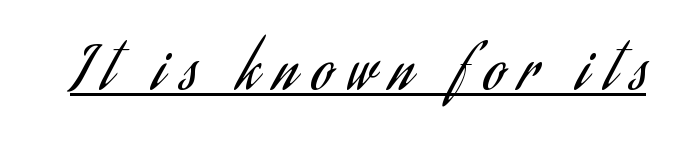
{"serif": "no", "bold": "no", "weight": "regular", "width": "condensed", "stroke_contrast": "low", "x_height": "small", "monospaced": "no", "underline": "yes", "letter_spacing": "wide", "letter_spacing_em": 0.27, "glyph_px": 58}
